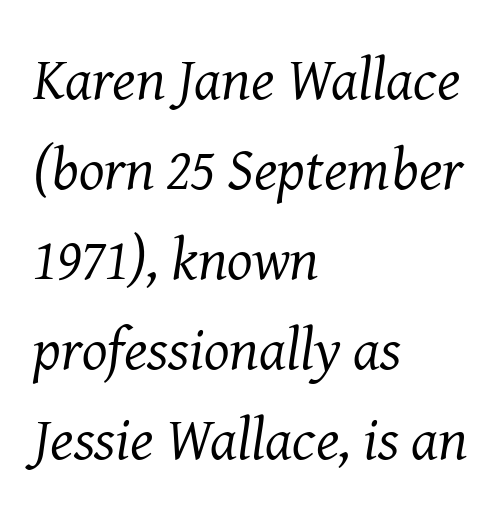
The image shows 60 px regular-weight serif type, italic (leaning right); set left-aligned, normal line spacing (1.5x), normal letter spacing, not underlined; medium stroke contrast and a medium x-height.
